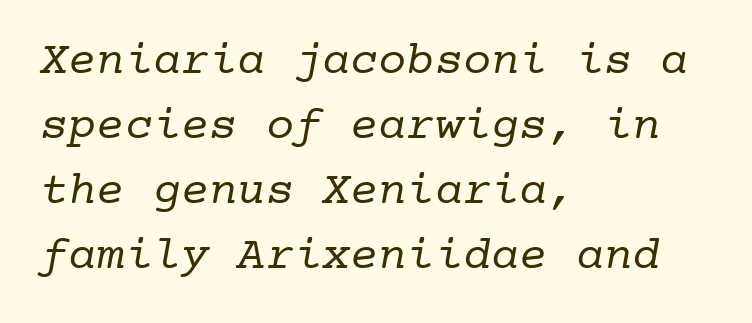
{"serif": "yes", "bold": "no", "weight": "regular", "width": "normal", "stroke_contrast": "low", "x_height": "medium", "monospaced": "yes", "underline": "no", "align": "left", "line_spacing": "normal", "line_spacing_ratio": 1.38, "letter_spacing": "normal", "letter_spacing_em": 0.0, "glyph_px": 47}
